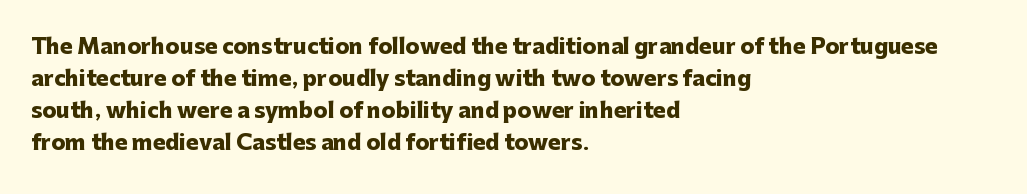
Q: Is the text bold? A: Yes.
Q: Is the text italic (slanted)? A: No, it is upright.
Q: Is the text underlined? A: No.
Q: How is the paragraph aligned? A: Left-aligned.
Q: Is the spacing between letters normal or unusually wide? A: Normal.
Q: Is the spacing between lines tight, normal or loose? A: Normal.
